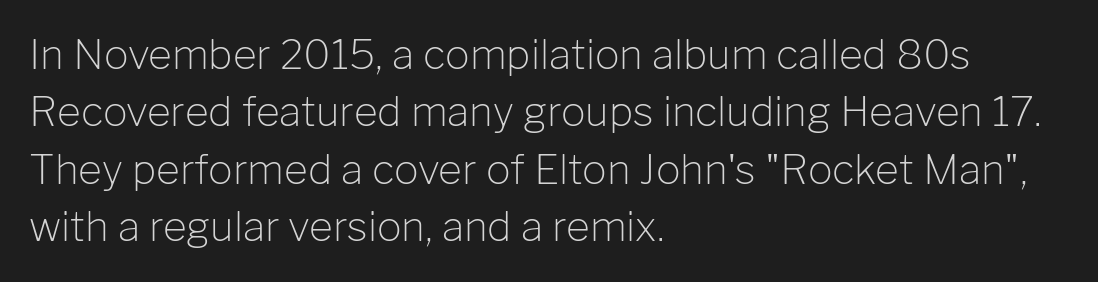
Q: Is the text bold? A: No.
Q: Is the text italic (slanted)? A: No, it is upright.
Q: Is the typeface a serif or a sans-serif typeface? A: Sans-serif.
Q: Is the text underlined? A: No.
Q: How is the paragraph aligned? A: Left-aligned.
Q: Is the spacing between letters normal or unusually wide? A: Normal.
Q: Is the spacing between lines tight, normal or loose? A: Normal.
Q: Width (condensed, normal, or wide)? A: Normal.
Q: Stroke contrast? A: Low.
Q: x-height? A: Medium.
Q: Monospaced? A: No.
